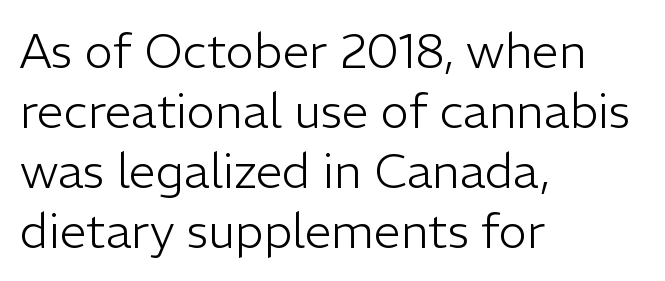
The block of text has a typical density, with ordinary space between rows. Check the space under the baseline: it is left empty. Stems and bowls with no extra thickness — not bold. Inter-character spacing is left at the font's built-in metrics. The face used here is a sans, in the tradition of grotesques and geometrics. Visually the block forms a straight wall on the left and a jagged coastline on the right.
